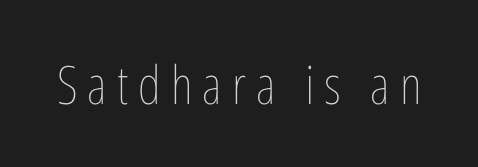
Q: Is the text bold? A: No.
Q: Is the text italic (slanted)? A: No, it is upright.
Q: Is the text underlined? A: No.
Q: Width (condensed, normal, or wide)? A: Condensed.
Q: Stroke contrast? A: Low.
Q: x-height? A: Medium.
Q: Monospaced? A: No.
